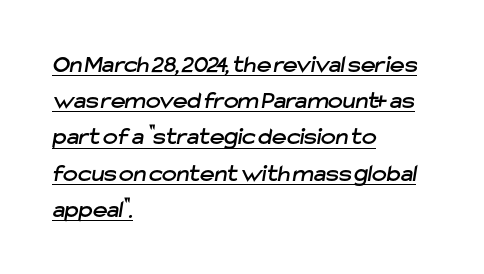
{"underline": "yes", "align": "left", "line_spacing": "normal", "line_spacing_ratio": 1.45, "letter_spacing": "normal", "letter_spacing_em": 0.0, "glyph_px": 25}
